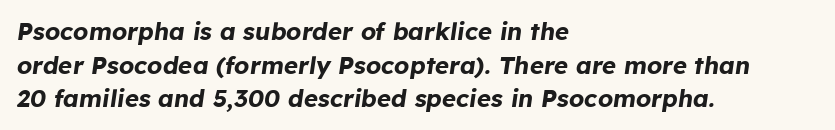
Q: Is the text bold? A: Yes.
Q: Is the text italic (slanted)? A: Yes, it leans right by about 8 degrees.
Q: Is the text underlined? A: No.
Q: How is the paragraph aligned? A: Left-aligned.
Q: Is the spacing between letters normal or unusually wide? A: Normal.
Q: Is the spacing between lines tight, normal or loose? A: Normal.
